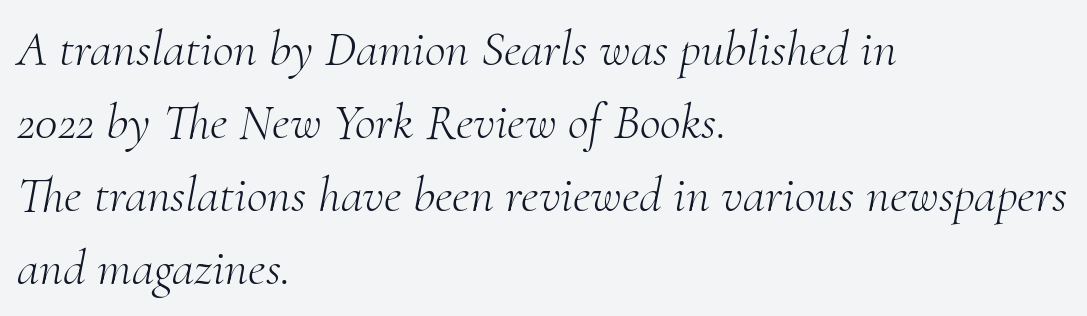
{"serif": "yes", "italic": "yes", "lean": "right", "slant_degrees": 10, "bold": "no", "weight": "light", "width": "normal", "stroke_contrast": "medium", "x_height": "small", "monospaced": "no", "underline": "no", "align": "left", "line_spacing": "normal", "line_spacing_ratio": 1.43, "letter_spacing": "normal", "letter_spacing_em": 0.0, "glyph_px": 51}
